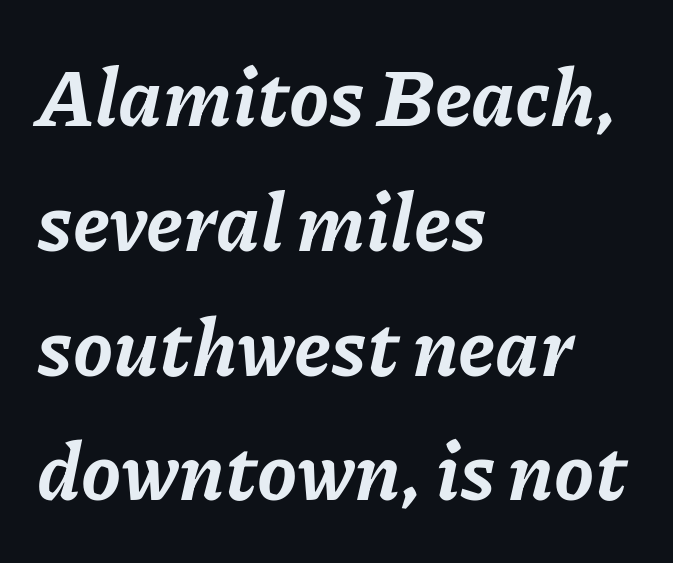
Q: Is the text bold? A: Yes.
Q: Is the text italic (slanted)? A: Yes, it leans right by about 11 degrees.
Q: Is the text underlined? A: No.
Q: How is the paragraph aligned? A: Left-aligned.
Q: Is the spacing between letters normal or unusually wide? A: Normal.
Q: Is the spacing between lines tight, normal or loose? A: Normal.
Q: Width (condensed, normal, or wide)? A: Normal.
Q: Stroke contrast? A: Low.
Q: x-height? A: Medium.
Q: Monospaced? A: No.
